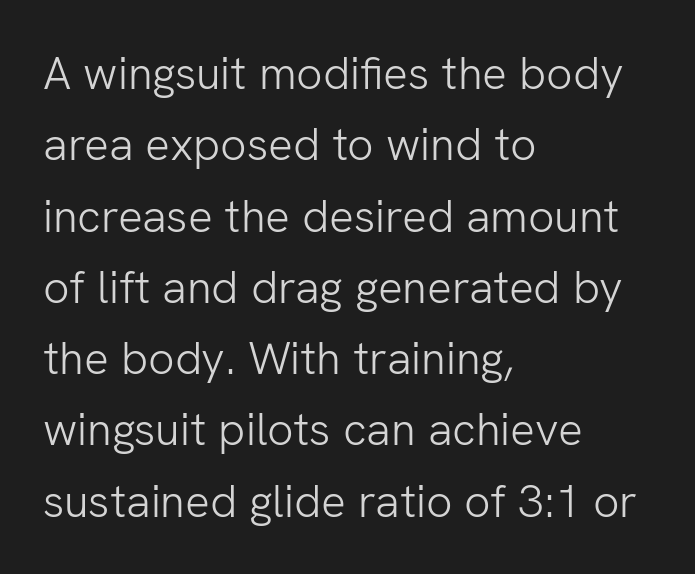
{"serif": "no", "italic": "no", "bold": "no", "weight": "light", "width": "normal", "stroke_contrast": "low", "x_height": "medium", "monospaced": "no", "underline": "no", "align": "left", "line_spacing": "normal", "line_spacing_ratio": 1.55, "letter_spacing": "normal", "letter_spacing_em": 0.0, "glyph_px": 46}
